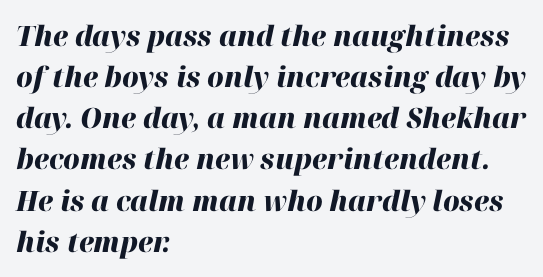
The image shows 28 px heavy type, italic (leaning right); set left-aligned, normal line spacing (1.47x), normal letter spacing, not underlined; high stroke contrast and a medium x-height.
